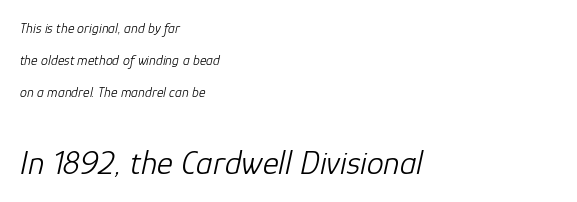
Q: Is the text bold? A: No.
Q: Is the text italic (slanted)? A: Yes, it leans right by about 12 degrees.
Q: Is the text underlined? A: No.
Q: How is the paragraph aligned? A: Left-aligned.
Q: Is the spacing between letters normal or unusually wide? A: Normal.
Q: Is the spacing between lines tight, normal or loose? A: Loose.
Q: Which block of text is set in a larger size, the first (top) or the second (bottom)? A: The second (bottom) one.
Q: Width (condensed, normal, or wide)? A: Normal.
Q: Stroke contrast? A: Low.
Q: x-height? A: Medium.
Q: Monospaced? A: No.
